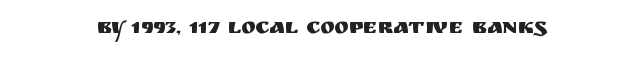
The image shows 22 px text type, upright; set centered, normal letter spacing, not underlined.
